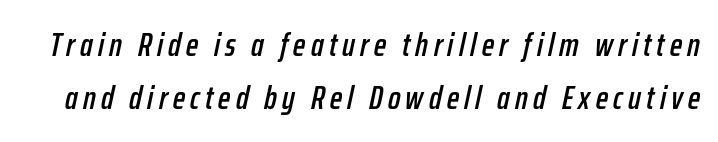
The image shows 33 px condensed type, italic (leaning right); set normal line spacing (1.6x), not underlined; low stroke contrast and a medium x-height.
